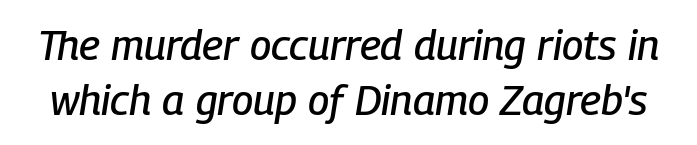
The passage shown leans; its letterforms are oblique. Inter-character spacing is left at the font's built-in metrics. The line-height multiplier appears to be the usual default. Check under the words: just untouched page. Each letter keeps its own natural width here, so spacing adapts to shape.
